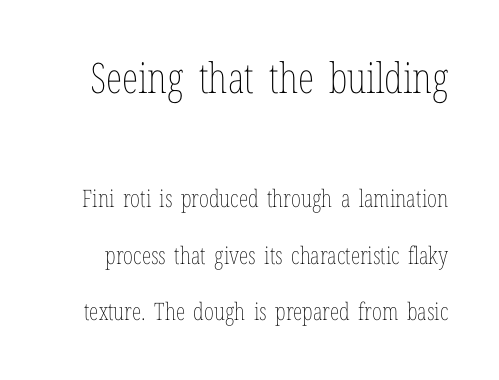
Nobody drew a line under any word here. The face used here is proportionally spaced, like ordinary book or web type. Nothing unusual about the tracking: characters are spaced as the font intends. Size contrast runs from large at the top to small at the bottom. Think standard paragraph weight, or any step lighter than that.
